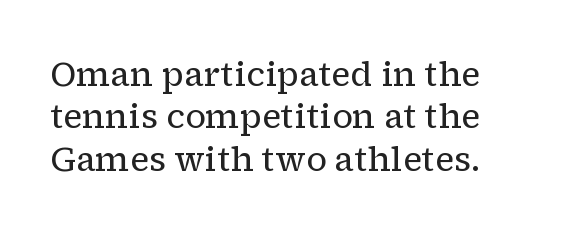
{"serif": "yes", "italic": "no", "bold": "no", "weight": "regular", "width": "normal", "stroke_contrast": "low", "x_height": "medium", "monospaced": "no", "underline": "no", "align": "left", "line_spacing": "normal", "line_spacing_ratio": 1.25, "letter_spacing": "normal", "letter_spacing_em": 0.0, "glyph_px": 34}
